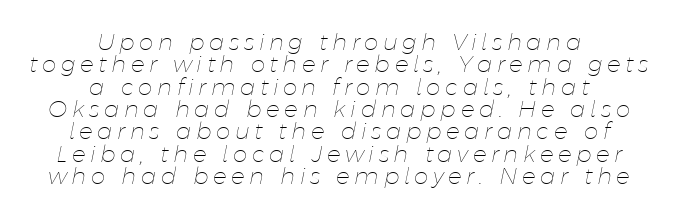
Q: Is the text bold? A: No.
Q: Is the text italic (slanted)? A: Yes, it leans right by about 11 degrees.
Q: Is the text underlined? A: No.
Q: How is the paragraph aligned? A: Centered.
Q: Is the spacing between letters normal or unusually wide? A: Unusually wide.
Q: Is the spacing between lines tight, normal or loose? A: Tight.
